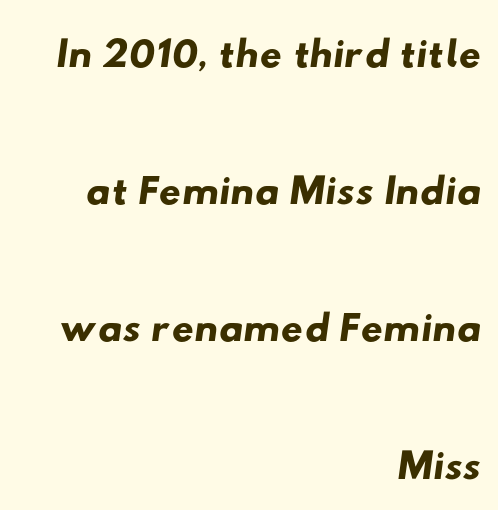
The image shows 61 px wide sans-serif type; set right-aligned, loose line spacing (2.25x), normal letter spacing, not underlined; low stroke contrast and a small x-height.
